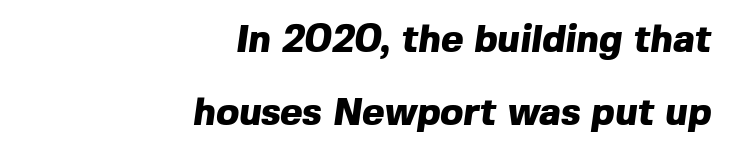
Underline: absent. The rendering uses natural spacing where letterforms have individual widths. Right-aligned paragraph, ragged on the left. A typesetter would call this leading open, well beyond the default. How heavy is the stroke? Heavy — this is a bold.
